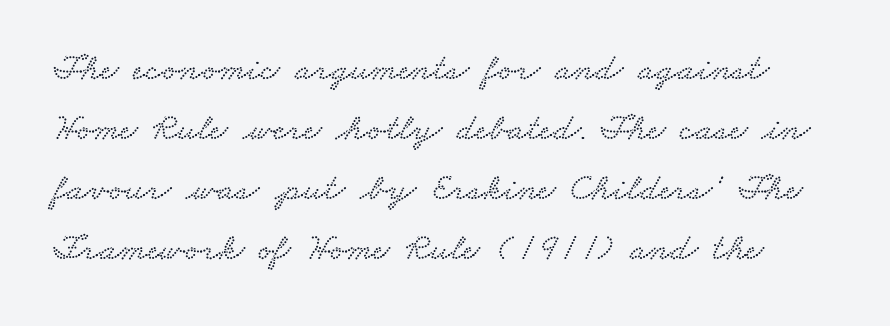
{"serif": "yes", "width": "wide", "stroke_contrast": "low", "x_height": "small", "monospaced": "no", "underline": "no", "line_spacing": "normal", "line_spacing_ratio": 1.58, "letter_spacing": "normal", "letter_spacing_em": 0.0, "glyph_px": 38}
